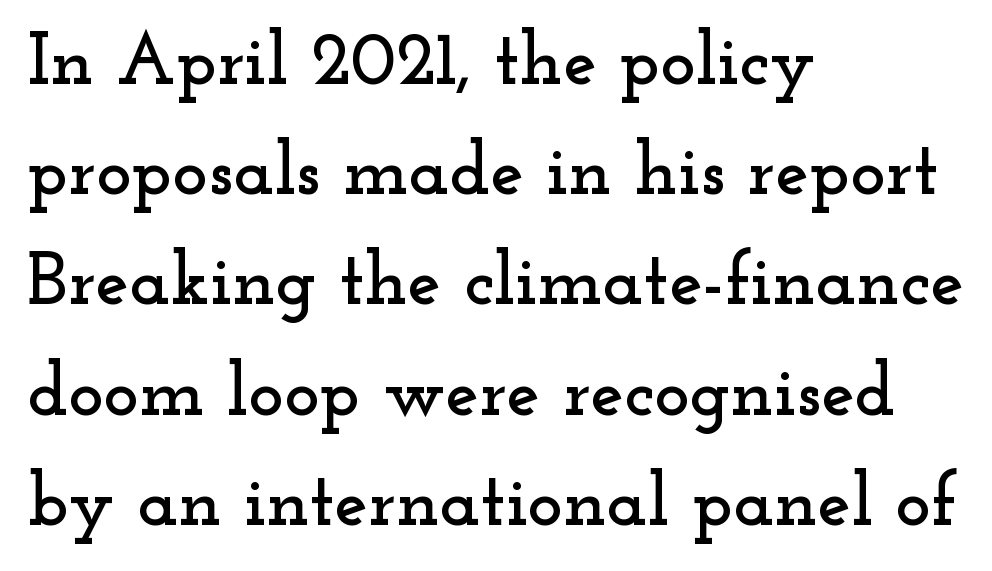
Q: Is the text italic (slanted)? A: No, it is upright.
Q: Is the typeface a serif or a sans-serif typeface? A: Serif.
Q: Is the text underlined? A: No.
Q: How is the paragraph aligned? A: Left-aligned.
Q: Is the spacing between letters normal or unusually wide? A: Normal.
Q: Is the spacing between lines tight, normal or loose? A: Normal.
Q: Width (condensed, normal, or wide)? A: Wide.
Q: Stroke contrast? A: Low.
Q: x-height? A: Small.
Q: Monospaced? A: No.
